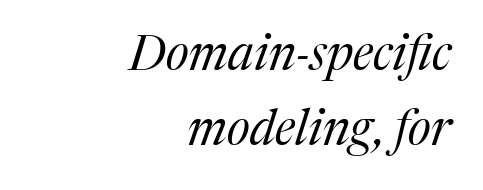
A student would call this right alignment; a typographer would say flush right, rag left. Proportional: the letters do not fall into vertical columns. Whoever set this chose a conventional vertical rhythm. No word sits above an underline. Type style note: has serifs.
